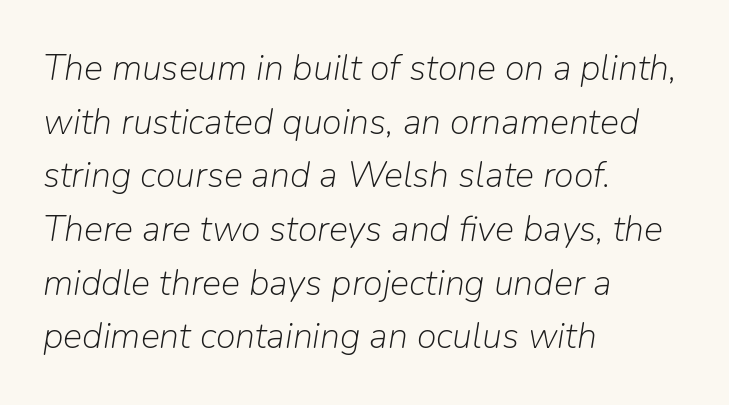
Character widths vary here, with narrow letters taking less room than wide ones. In terms of letterspacing, this is plain default setting. Plain, unruled lines of type. Weight: regular or lighter. In terms of leading, this rendering sits right in the middle.
